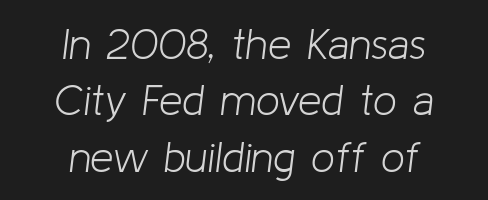
The letterforms sit shoulder to shoulder at normal distance. Stroke mass is kept to a normal reading level or below. The passage shown leans; its letterforms are oblique. Underlining? Definitely not there. The passage shown stacks its lines at a standard gap.
